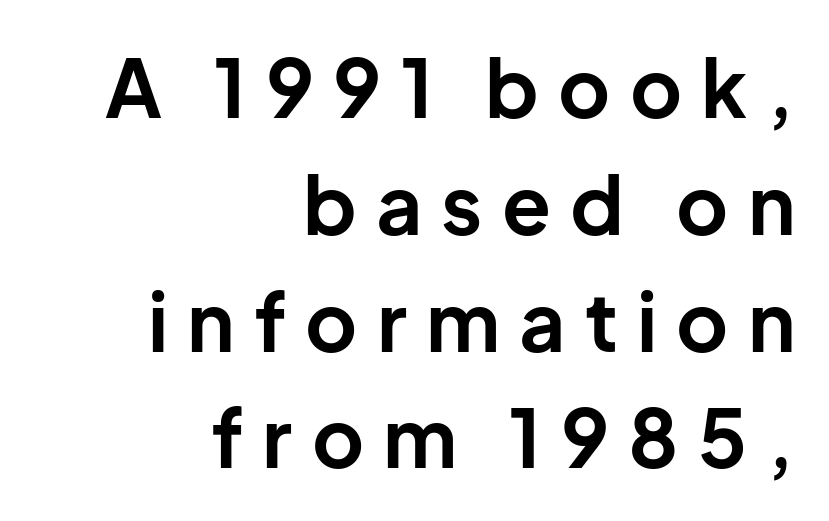
What kind of face is this? One without serifs — a sans. Line spacing here is normal. Letters rest on an invisible, unmarked baseline. Short note: letters widely spaced. The ragged edge is on the left, which tells us the setting is flush right.
